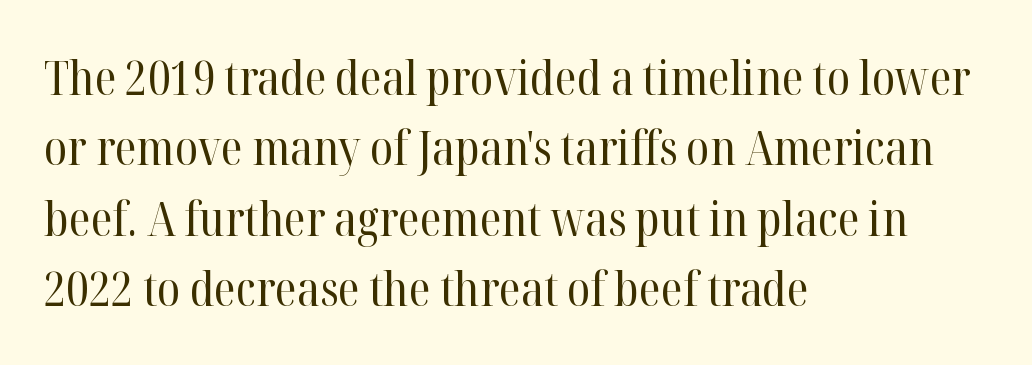
Nothing unusual about the tracking: characters are spaced as the font intends. These lines are set flush left with a ragged right edge. Posture: upright roman. Rule under the text: the space is simply empty. The weight would be labelled regular, book, light, or lighter still. The designer went with a serif here, giving each stem small feet.
